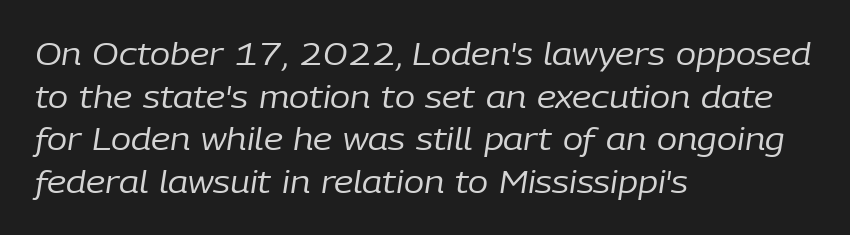
{"italic": "yes", "lean": "right", "slant_degrees": 9, "bold": "no", "weight": "regular", "width": "normal", "stroke_contrast": "low", "x_height": "medium", "monospaced": "no", "underline": "no", "align": "left", "line_spacing": "normal", "line_spacing_ratio": 1.42, "letter_spacing": "normal", "letter_spacing_em": 0.0, "glyph_px": 30}
